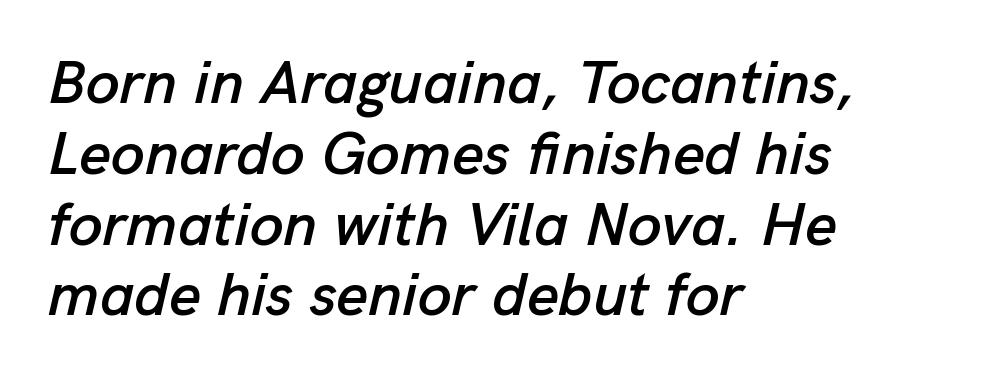
{"italic": "yes", "lean": "right", "slant_degrees": 13, "width": "normal", "stroke_contrast": "low", "x_height": "medium", "monospaced": "no", "underline": "no", "align": "left", "line_spacing_ratio": 1.16, "letter_spacing": "normal", "letter_spacing_em": 0.0, "glyph_px": 61}
